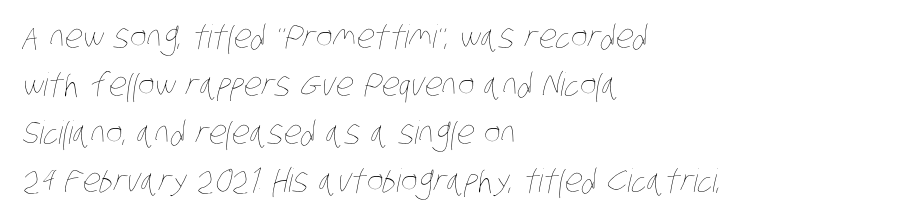
This block has exactly the height ordinary leading produces. The lines in this sample share a left origin and differ only in where they stop. Caption: face not bold, strokes unweighted. The letters advance in unequal steps, a hallmark of proportional type. The specimen omits any rule beneath the text block's lines.
